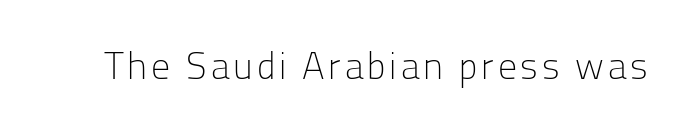
No heavy texture on the line: the type isn't bold. This sample uses an upright cut, with every glyph sitting square on the baseline. Nothing sits at the stroke ends, so this counts as sans-serif. Lines of text with bare space underneath. Looks like regular typesetting: each glyph gets only the width it needs.
